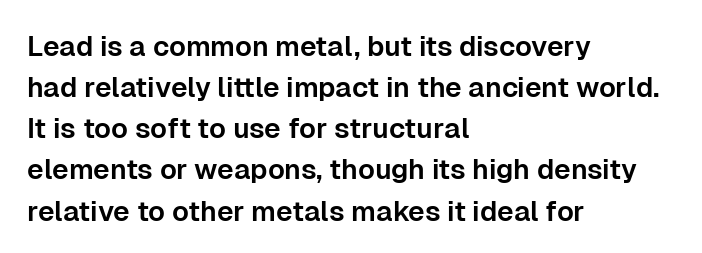
In terms of letterform style, serifs are entirely absent. This sample has the flowing, uneven cadence of proportional lettering. Ascenders rise straight up at ninety degrees. In terms of leading, this rendering sits right in the middle. Lines of text with bare space underneath.
